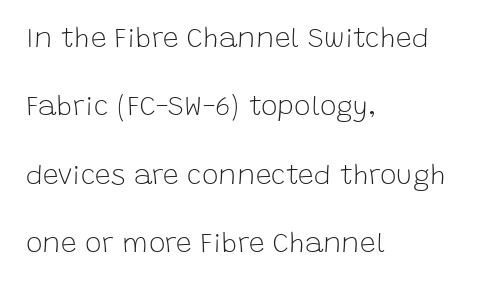
Q: Is the text bold? A: No.
Q: Is the text italic (slanted)? A: No, it is upright.
Q: Is the typeface a serif or a sans-serif typeface? A: Sans-serif.
Q: Is the text underlined? A: No.
Q: How is the paragraph aligned? A: Left-aligned.
Q: Is the spacing between letters normal or unusually wide? A: Normal.
Q: Is the spacing between lines tight, normal or loose? A: Loose.
Q: Width (condensed, normal, or wide)? A: Normal.
Q: Stroke contrast? A: Low.
Q: x-height? A: Large.
Q: Monospaced? A: No.
